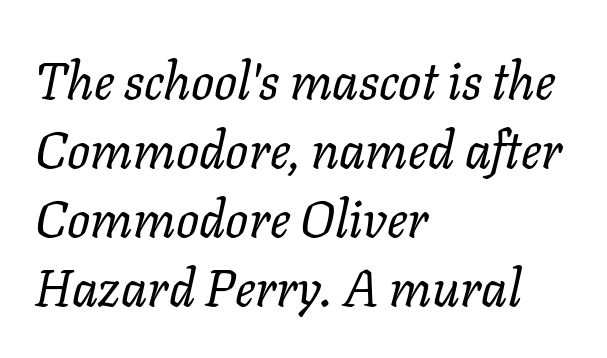
{"italic": "yes", "lean": "right", "slant_degrees": 11, "bold": "no", "weight": "regular", "width": "normal", "stroke_contrast": "low", "x_height": "medium", "monospaced": "no", "underline": "no", "align": "left", "line_spacing": "normal", "line_spacing_ratio": 1.35, "letter_spacing": "normal", "letter_spacing_em": 0.0, "glyph_px": 51}
